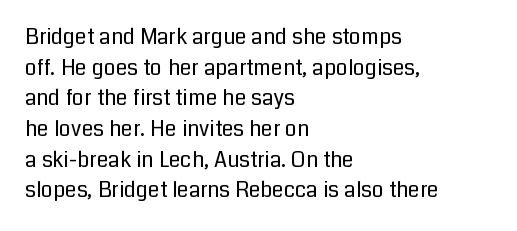
Q: Is the text bold? A: No.
Q: Is the text italic (slanted)? A: No, it is upright.
Q: Is the text underlined? A: No.
Q: How is the paragraph aligned? A: Left-aligned.
Q: Is the spacing between letters normal or unusually wide? A: Normal.
Q: Is the spacing between lines tight, normal or loose? A: Normal.
